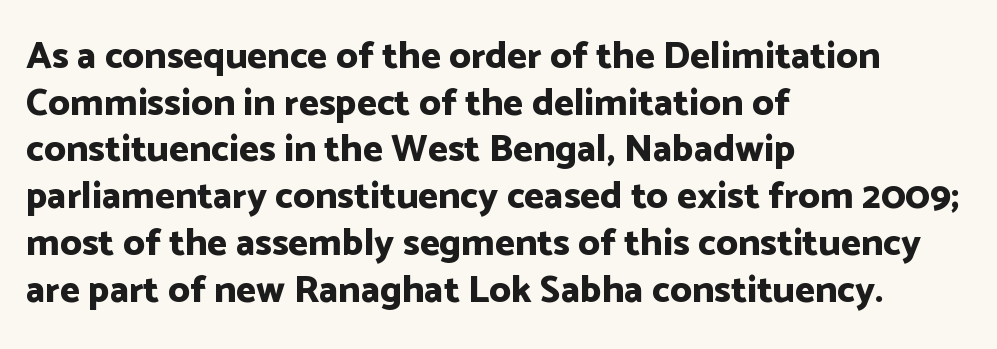
The specimen reads as upright at a glance. Unmarked baselines from the first word to the last. There is no visible air inserted between adjacent glyphs. Is this a fixed-width face? No — the glyphs have proportional, varying widths.
